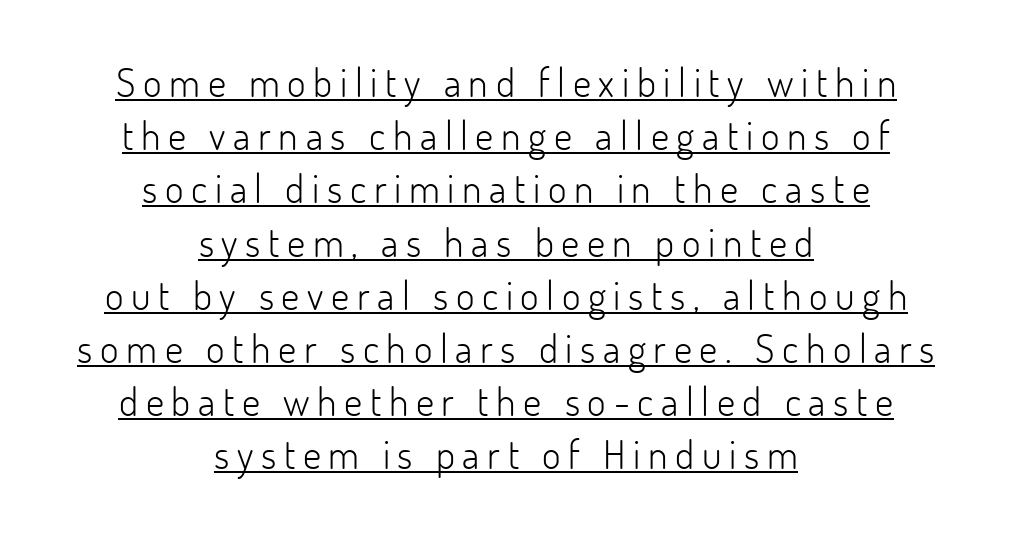
The image shows 40 px light sans-serif type, upright; set centered, normal line spacing (1.33x), underlined; low stroke contrast and a small x-height.
